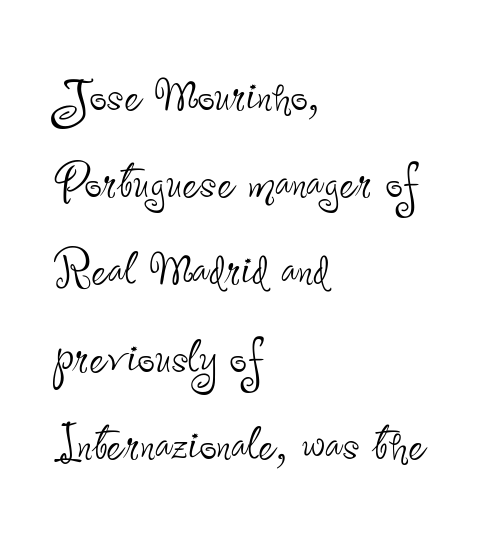
The image shows 61 px thin, condensed sans-serif type; set left-aligned, normal line spacing (1.43x), normal letter spacing, not underlined; low stroke contrast and a small x-height.
